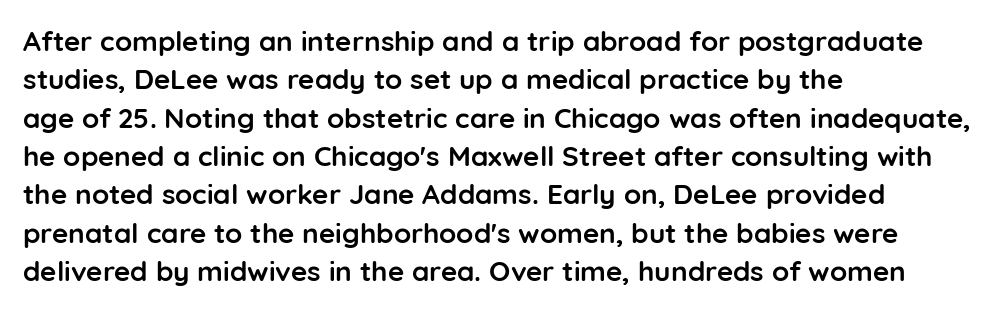
Check under the words: just untouched page. You could not count columns in this text — the font is proportionally spaced. The typeface chosen for these lines omits serifs. Teacher's note: observe the even left margin — that is flush-left alignment. These lines keep a tight, regular rhythm from letter to letter. Nope, not italic — everything's standing straight.
